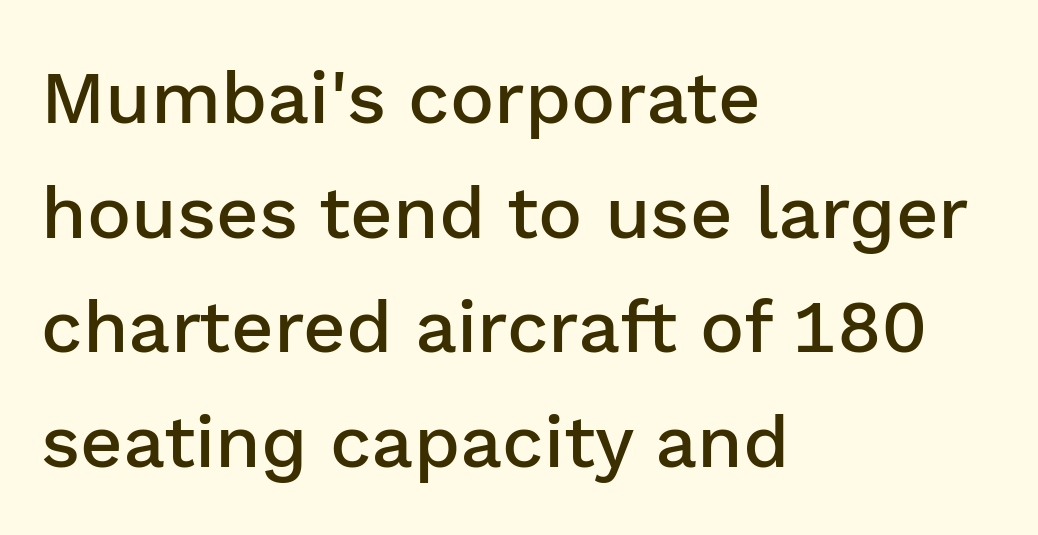
Q: Is the text bold? A: Semi-bold.
Q: Is the text italic (slanted)? A: No, it is upright.
Q: Is the typeface a serif or a sans-serif typeface? A: Sans-serif.
Q: Is the text underlined? A: No.
Q: How is the paragraph aligned? A: Left-aligned.
Q: Is the spacing between letters normal or unusually wide? A: Normal.
Q: Is the spacing between lines tight, normal or loose? A: Normal.
Q: Width (condensed, normal, or wide)? A: Normal.
Q: Stroke contrast? A: Low.
Q: x-height? A: Medium.
Q: Monospaced? A: No.
